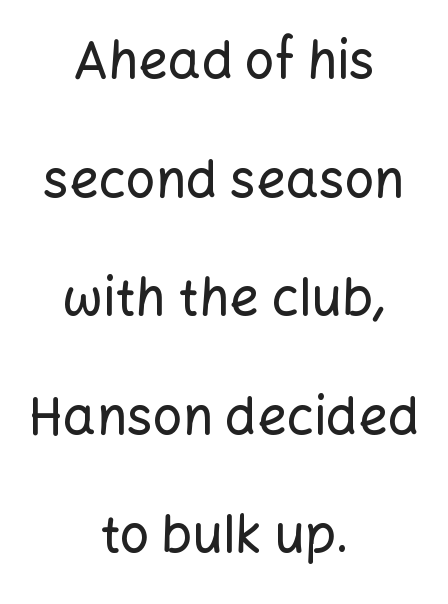
The image shows 52 px sans-serif type, upright; set centered, loose line spacing (2.28x), normal letter spacing, not underlined; low stroke contrast and a medium x-height.
